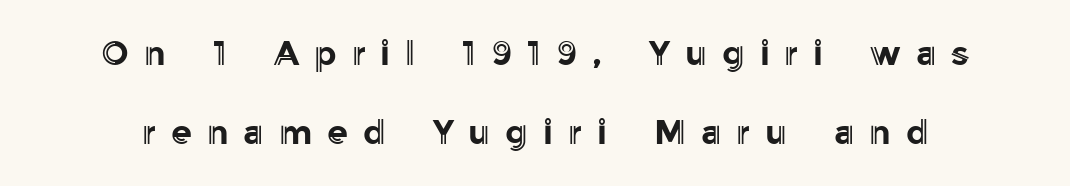
Q: Is the text italic (slanted)? A: No, it is upright.
Q: Is the text underlined? A: No.
Q: Is the spacing between letters normal or unusually wide? A: Unusually wide.
Q: Is the spacing between lines tight, normal or loose? A: Loose.
Q: Width (condensed, normal, or wide)? A: Normal.
Q: x-height? A: Medium.
Q: Monospaced? A: No.
